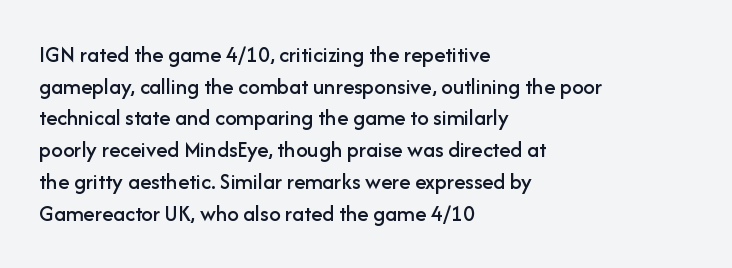
{"italic": "no", "underline": "no", "align": "left", "line_spacing": "normal", "line_spacing_ratio": 1.38, "letter_spacing": "normal", "letter_spacing_em": 0.0, "glyph_px": 23}
